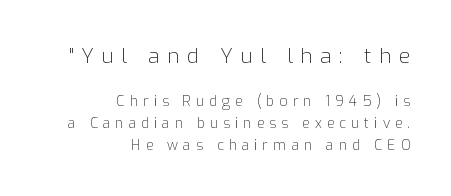
The image shows 21 px text type, upright; set right-aligned, normal line spacing (1.57x), unusually wide letter spacing (+0.36 em), not underlined; the first (top) block is 1.5x larger.
